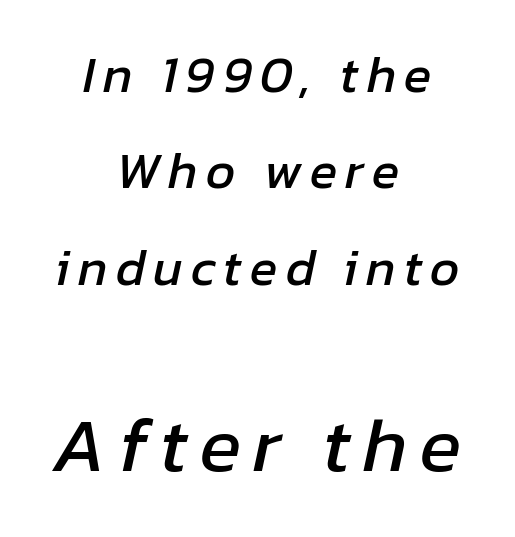
{"italic": "yes", "lean": "right", "slant_degrees": 12, "width": "normal", "stroke_contrast": "low", "x_height": "medium", "monospaced": "no", "underline": "no", "align": "center", "line_spacing_ratio": 1.89, "larger_block": "second", "size_ratio": 1.51, "glyph_px": 77}
